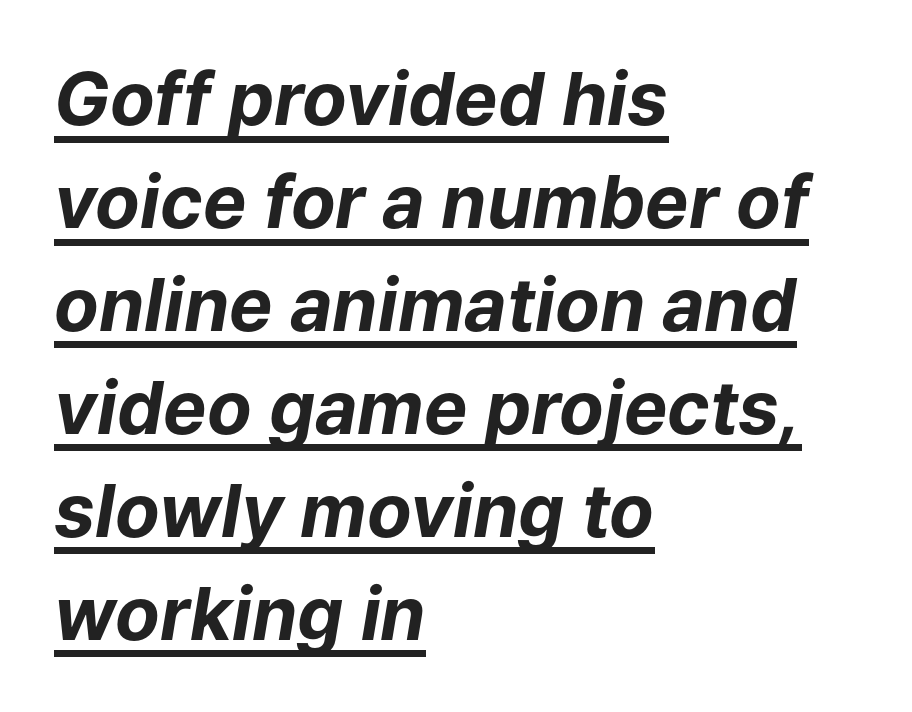
Q: Is the text bold? A: Yes.
Q: Is the text italic (slanted)? A: Yes, it leans right by about 9 degrees.
Q: Is the text underlined? A: Yes.
Q: How is the paragraph aligned? A: Left-aligned.
Q: Is the spacing between letters normal or unusually wide? A: Normal.
Q: Is the spacing between lines tight, normal or loose? A: Normal.
Q: Width (condensed, normal, or wide)? A: Normal.
Q: Stroke contrast? A: Low.
Q: x-height? A: Medium.
Q: Monospaced? A: No.
